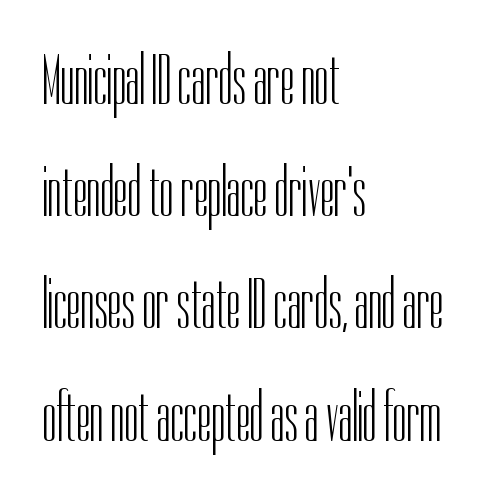
Here the designer chose a conventional face with non-uniform glyph widths. This is roman type, the default non-slanted kind. The baseline area is clear. Stem width sits at or under what a default text font uses.
